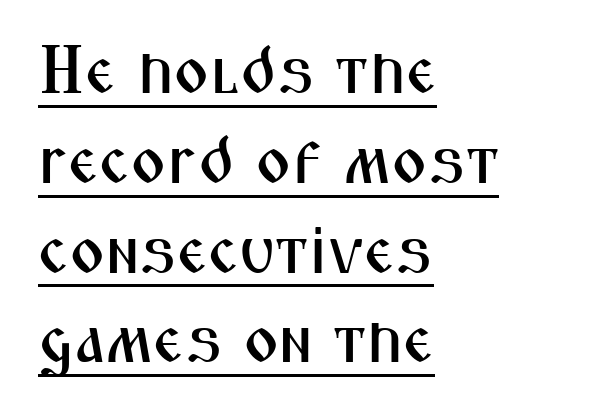
Character widths vary here, with narrow letters taking less room than wide ones. If you drew a ruler down the left edge, every line would touch it. Does extra space separate the letters? No, they use regular spacing. A baseline rule has been typeset under these characters. Typographically, this falls in the sans-serif category. In terms of leading, this rendering sits right in the middle.
